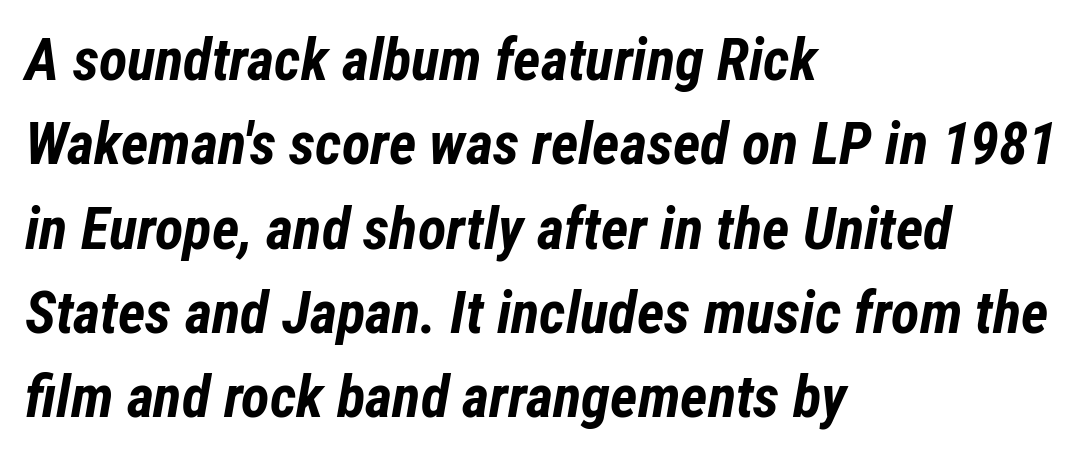
The image shows 59 px bold, condensed type, italic (leaning right); set left-aligned, normal line spacing (1.43x), normal letter spacing, not underlined; low stroke contrast and a medium x-height.
